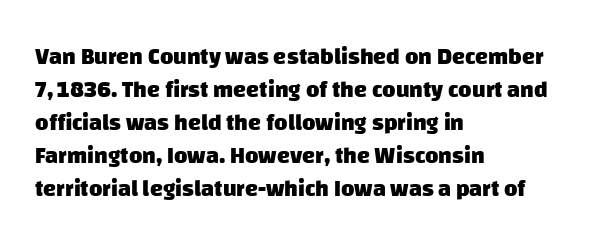
The image shows 23 px bold type; set left-aligned, normal line spacing (1.43x), normal letter spacing, not underlined.
